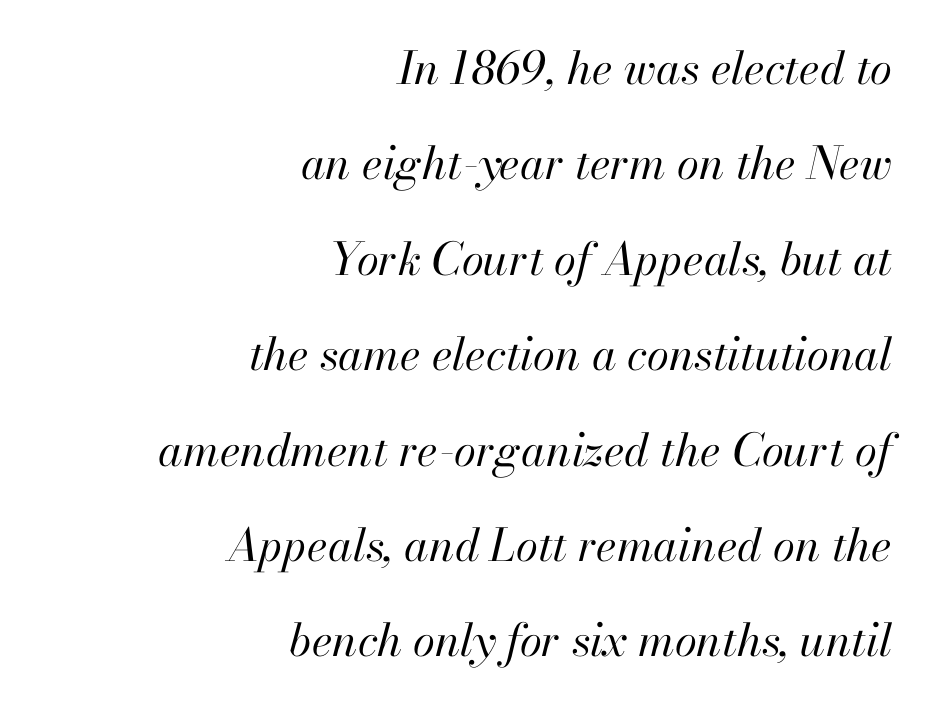
The image shows 45 px regular-weight type, italic (leaning right); set right-aligned, loose line spacing (2.12x), normal letter spacing, not underlined; high stroke contrast and a small x-height.
